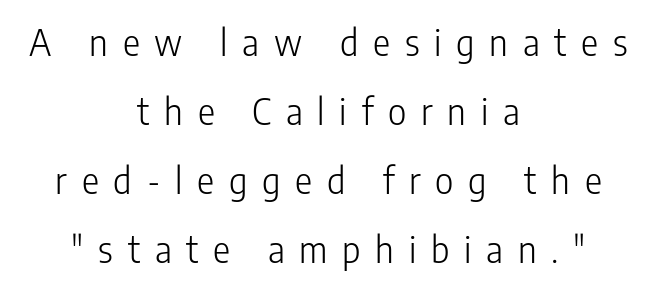
{"serif": "no", "italic": "no", "bold": "no", "weight": "light", "width": "condensed", "stroke_contrast": "low", "x_height": "medium", "monospaced": "no", "underline": "no", "align": "center", "line_spacing": "loose", "line_spacing_ratio": 1.92, "letter_spacing": "wide", "letter_spacing_em": 0.41, "glyph_px": 36}
